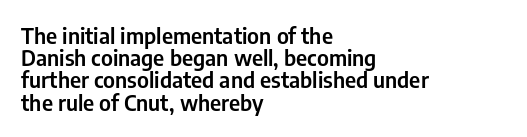
{"italic": "no", "underline": "no", "align": "left", "line_spacing": "tight", "line_spacing_ratio": 1.01, "letter_spacing": "normal", "letter_spacing_em": 0.0, "glyph_px": 22}
